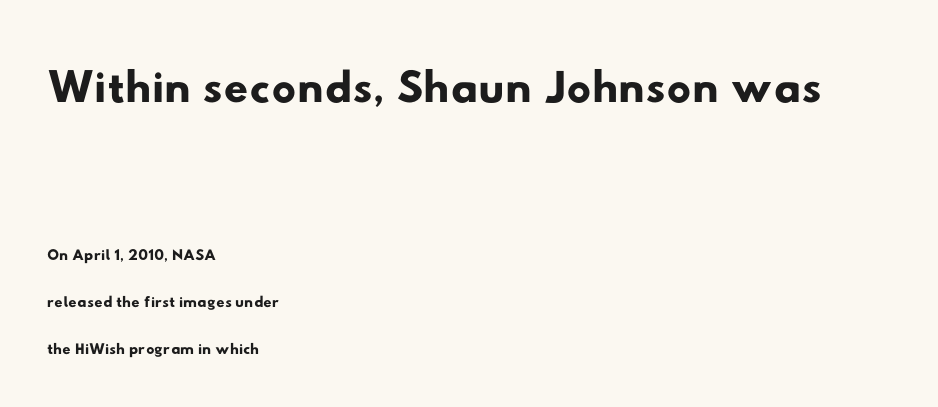
Q: Is the typeface a serif or a sans-serif typeface? A: Sans-serif.
Q: Is the text underlined? A: No.
Q: How is the paragraph aligned? A: Left-aligned.
Q: Is the spacing between letters normal or unusually wide? A: Normal.
Q: Is the spacing between lines tight, normal or loose? A: Loose.
Q: Which block of text is set in a larger size, the first (top) or the second (bottom)? A: The first (top) one.
Q: Width (condensed, normal, or wide)? A: Wide.
Q: Stroke contrast? A: Low.
Q: x-height? A: Small.
Q: Monospaced? A: No.
